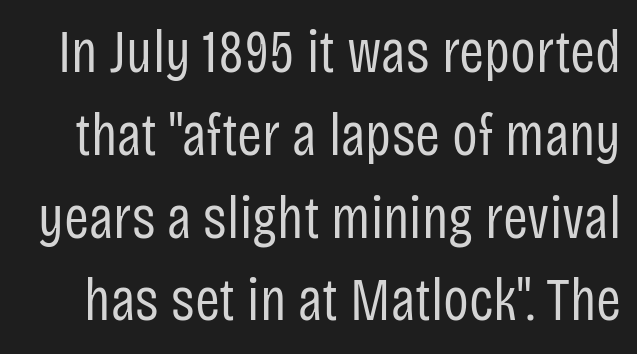
Q: Is the text bold? A: No.
Q: Is the text italic (slanted)? A: No, it is upright.
Q: Is the typeface a serif or a sans-serif typeface? A: Sans-serif.
Q: Is the text underlined? A: No.
Q: Is the spacing between letters normal or unusually wide? A: Normal.
Q: Is the spacing between lines tight, normal or loose? A: Normal.
Q: Width (condensed, normal, or wide)? A: Condensed.
Q: Stroke contrast? A: Low.
Q: x-height? A: Large.
Q: Monospaced? A: No.
